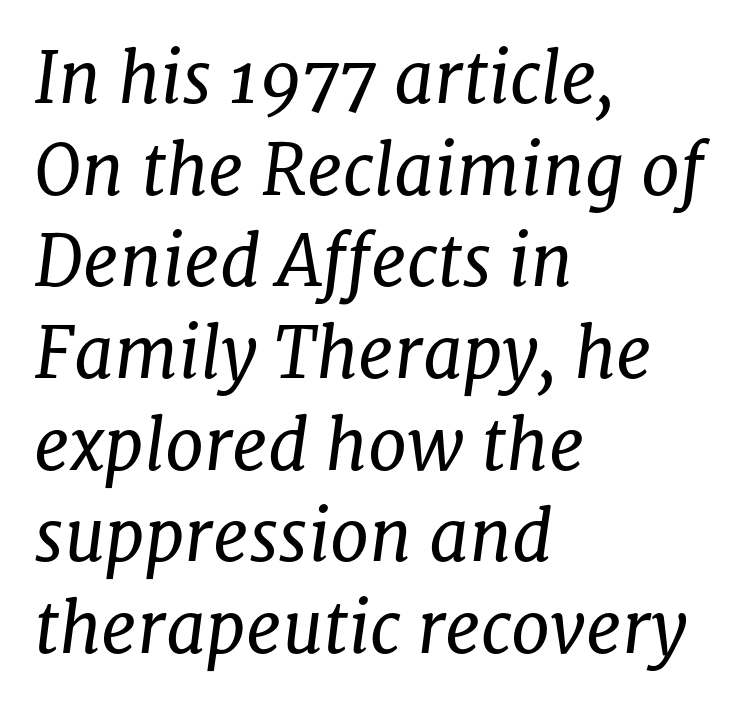
A normal amount of white space separates one row of letters from the next. Glyph-to-glyph distance matches everyday printed text. The face used here has a pronounced slope to its letters. The zone under the glyphs is completely vacant. Does the type have serifs? Yes, each stem ends in a small foot.
